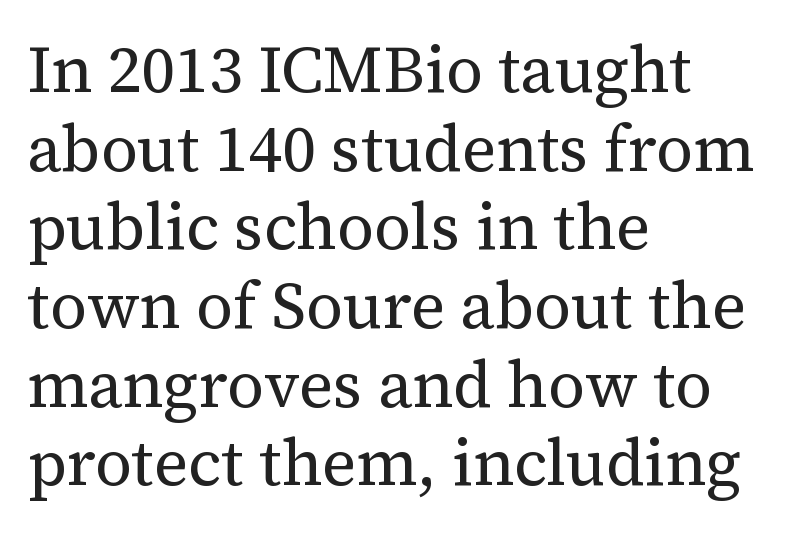
The type is set solid horizontally, with unmodified tracking. Designer's note — italics off, roman on. The weight would be labelled regular, book, light, or lighter still. Casual observation: everything's shoved over to the left. The glyphs in this specimen are seriffed. Decoration check: the copy has no underline.
